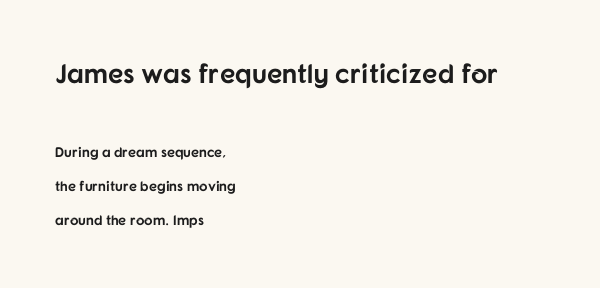
The image shows 27 px bold type, upright; set left-aligned, loose line spacing (2.42x), normal letter spacing, not underlined; the first (top) block is 1.93x larger.
